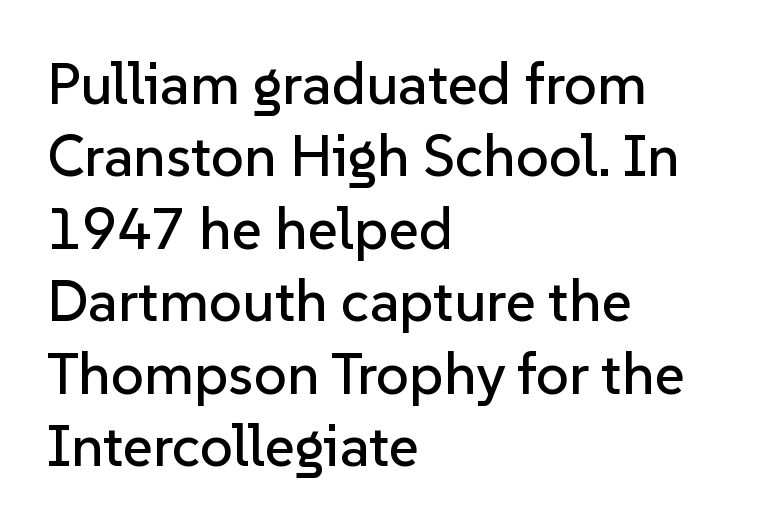
The image shows 58 px sans-serif type, upright; set left-aligned, normal line spacing (1.25x), normal letter spacing, not underlined; low stroke contrast and a medium x-height.
